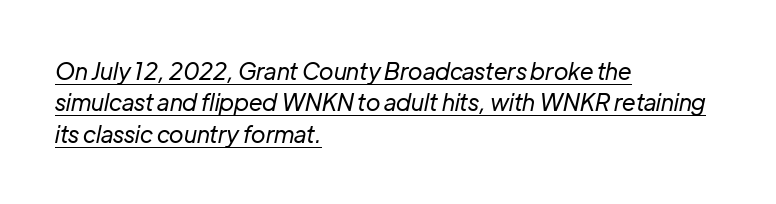
The image shows 23 px text type, italic (leaning right); set left-aligned, normal line spacing (1.36x), normal letter spacing, underlined.
